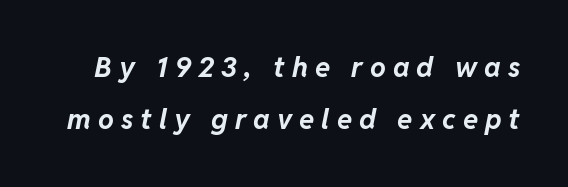
Each word looks stretched out because of the extra space between its letters. In terms of weight, the rendering is a true, heavy bold. Each letter keeps its own natural width here, so spacing adapts to shape. The axis of the letterforms is tilted away from vertical.
